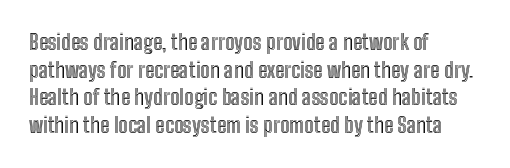
{"italic": "no", "underline": "no", "align": "left", "line_spacing": "normal", "line_spacing_ratio": 1.32, "letter_spacing": "normal", "letter_spacing_em": 0.0, "glyph_px": 21}
